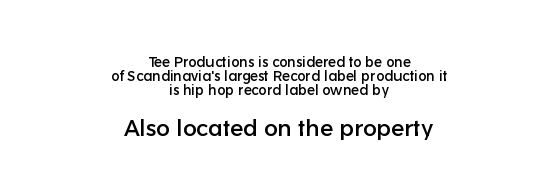
Small over large — that's the arrangement of the two blocks here. Rule under the text: the space is simply empty. Closely set lines give the paragraph a compact silhouette. What stands out about the letter spacing? Nothing — it is the standard amount. Italic: no, the glyphs are upright roman.
